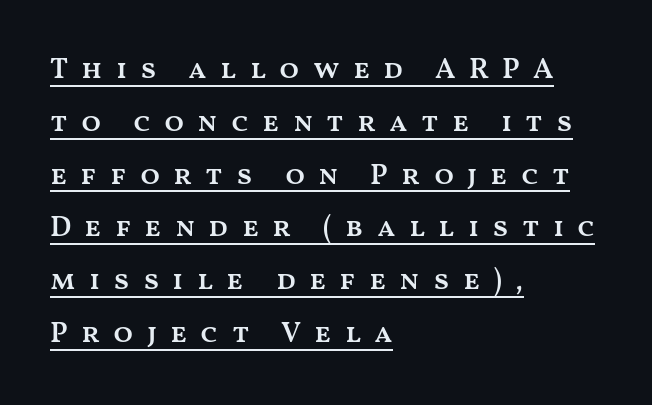
Which margin do the lines hug? The left one — the right edge is uneven. Substantial extra tracking has been applied to these lines. Vertical strokes here are truly vertical. Honestly, the underline is the first thing you notice here. Firm but not heavy-handed strokes: this text is semibold.
